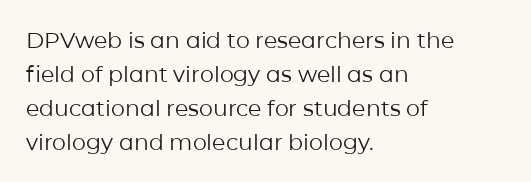
Q: Is the text bold? A: No.
Q: Is the text italic (slanted)? A: No, it is upright.
Q: Is the text underlined? A: No.
Q: How is the paragraph aligned? A: Left-aligned.
Q: Is the spacing between letters normal or unusually wide? A: Normal.
Q: Is the spacing between lines tight, normal or loose? A: Normal.
